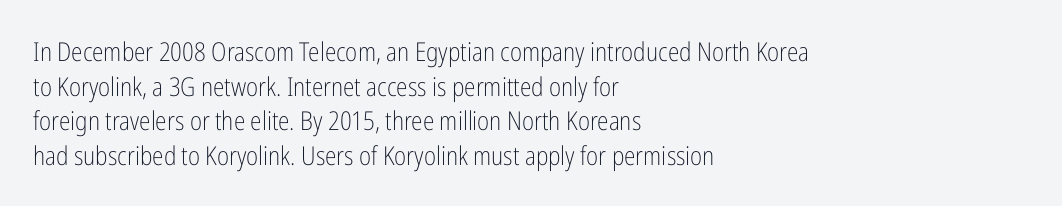
Q: Is the text bold? A: No.
Q: Is the text italic (slanted)? A: No, it is upright.
Q: Is the text underlined? A: No.
Q: How is the paragraph aligned? A: Left-aligned.
Q: Is the spacing between letters normal or unusually wide? A: Normal.
Q: Is the spacing between lines tight, normal or loose? A: Normal.
